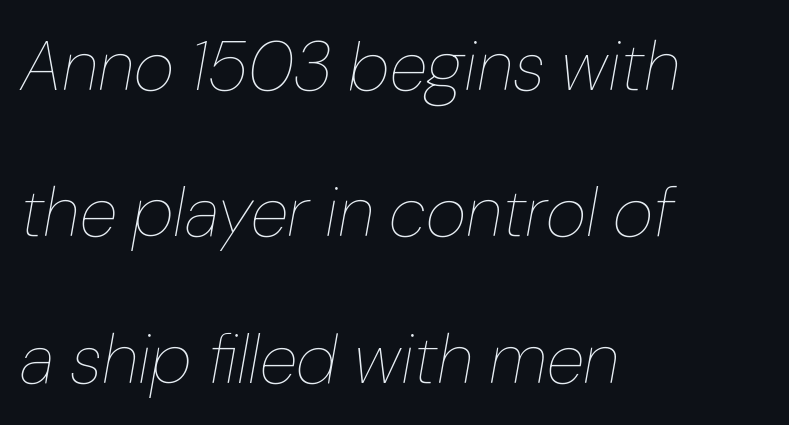
{"italic": "yes", "lean": "right", "slant_degrees": 10, "bold": "no", "weight": "thin", "width": "normal", "stroke_contrast": "low", "x_height": "medium", "monospaced": "no", "underline": "no", "align": "left", "line_spacing": "loose", "line_spacing_ratio": 2.09, "letter_spacing": "normal", "letter_spacing_em": 0.0, "glyph_px": 70}
